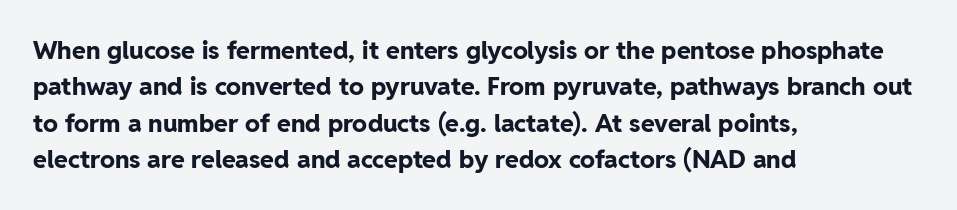
{"italic": "no", "bold": "yes", "underline": "no", "align": "left", "line_spacing": "normal", "line_spacing_ratio": 1.46, "letter_spacing": "normal", "letter_spacing_em": 0.0, "glyph_px": 25}
